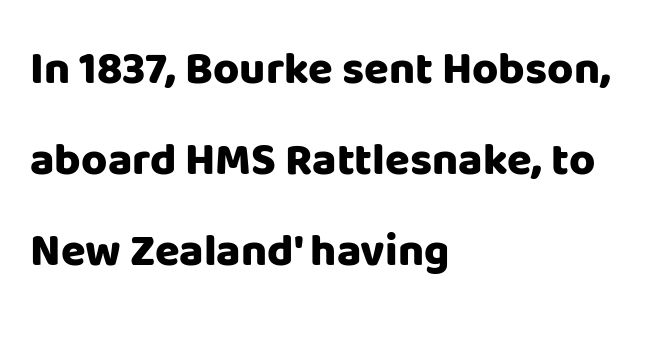
Q: Is the text bold? A: Yes.
Q: Is the text italic (slanted)? A: No, it is upright.
Q: Is the typeface a serif or a sans-serif typeface? A: Sans-serif.
Q: Is the text underlined? A: No.
Q: How is the paragraph aligned? A: Left-aligned.
Q: Is the spacing between letters normal or unusually wide? A: Normal.
Q: Is the spacing between lines tight, normal or loose? A: Loose.
Q: Width (condensed, normal, or wide)? A: Normal.
Q: Stroke contrast? A: Low.
Q: x-height? A: Large.
Q: Monospaced? A: No.
